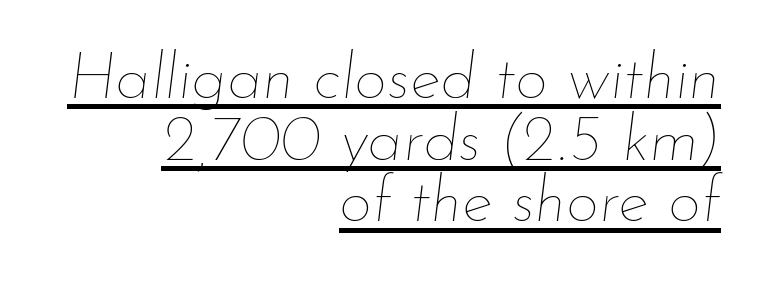
The image shows 65 px thin type, italic (leaning right); set right-aligned, tight line spacing (0.95x), normal letter spacing, underlined; low stroke contrast and a small x-height.
